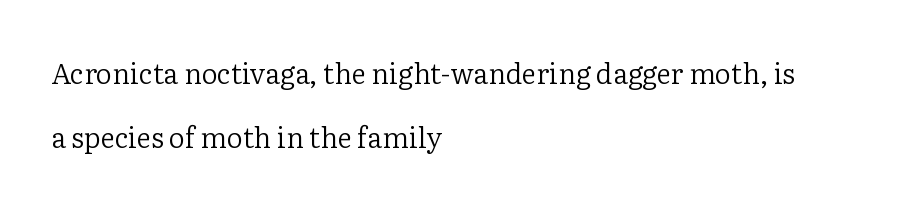
The image shows 28 px regular-weight serif type, upright; set left-aligned, loose line spacing (2.3x), normal letter spacing, not underlined; low stroke contrast and a medium x-height.
